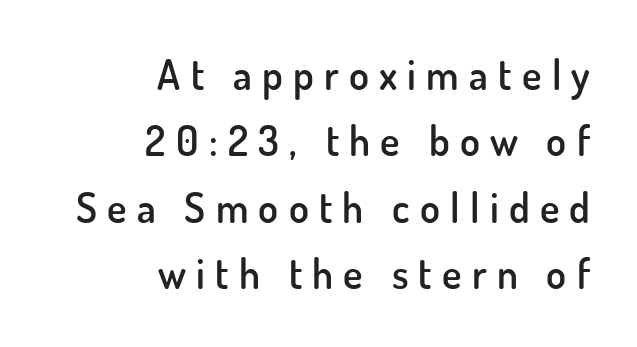
{"serif": "no", "italic": "no", "bold": "semi", "weight": "semibold", "width": "normal", "stroke_contrast": "low", "x_height": "small", "monospaced": "no", "underline": "no", "align": "right", "line_spacing": "normal", "line_spacing_ratio": 1.62, "letter_spacing": "wide", "letter_spacing_em": 0.25, "glyph_px": 41}
